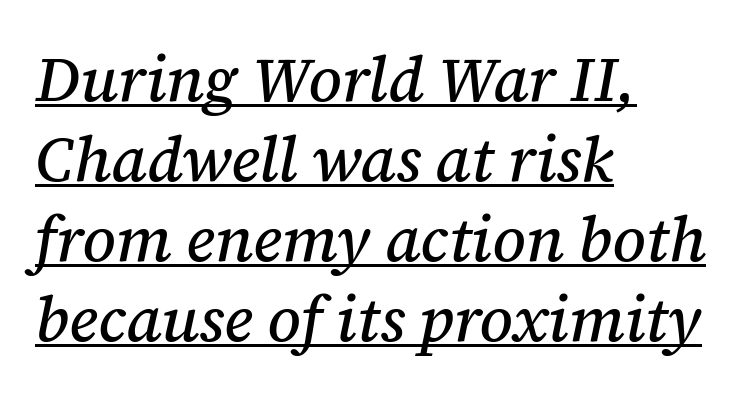
Each word holds together tightly as a unit, with standard inter-letter gaps. Does the lettering tilt? It does — this is italic. Does the leading feel generous? No, just average. The face used here is proportionally spaced, like ordinary book or web type. Underlining? Definitely there. The typesetter chose a ragged-right arrangement here.
